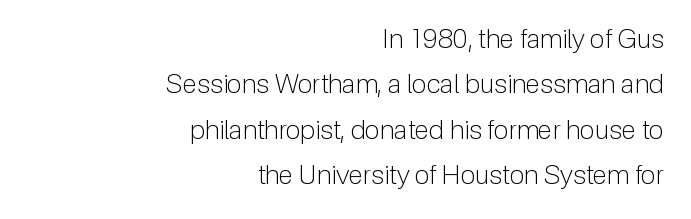
{"italic": "no", "bold": "no", "underline": "no", "align": "right", "line_spacing": "normal", "line_spacing_ratio": 1.68, "letter_spacing": "normal", "letter_spacing_em": 0.0, "glyph_px": 27}
